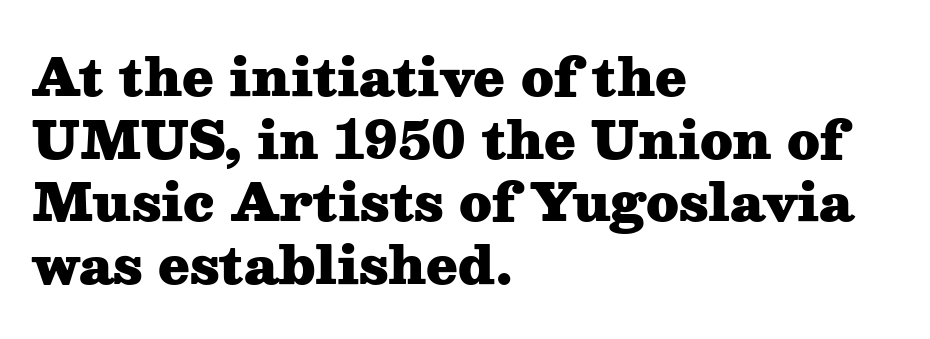
The image shows 51 px heavy, wide serif type, upright; set left-aligned, line spacing 1.23x, normal letter spacing, not underlined; medium stroke contrast and a medium x-height.
